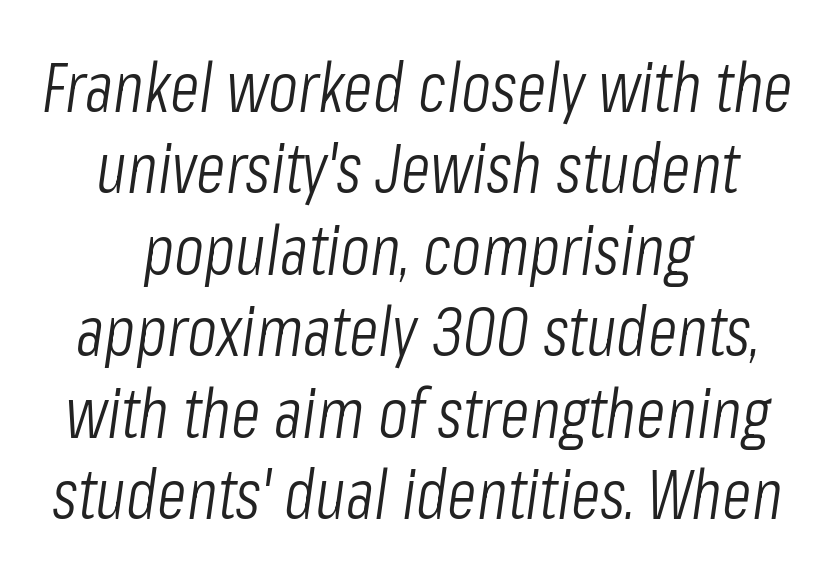
Q: Is the text bold? A: No.
Q: Is the text italic (slanted)? A: Yes, it leans right by about 8 degrees.
Q: Is the text underlined? A: No.
Q: How is the paragraph aligned? A: Centered.
Q: Is the spacing between letters normal or unusually wide? A: Normal.
Q: Width (condensed, normal, or wide)? A: Condensed.
Q: Stroke contrast? A: Low.
Q: x-height? A: Medium.
Q: Monospaced? A: No.
